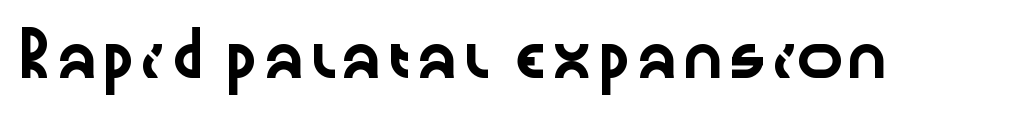
The image shows 40 px wide sans-serif type, upright; set normal letter spacing, not underlined; low stroke contrast and a medium x-height.
